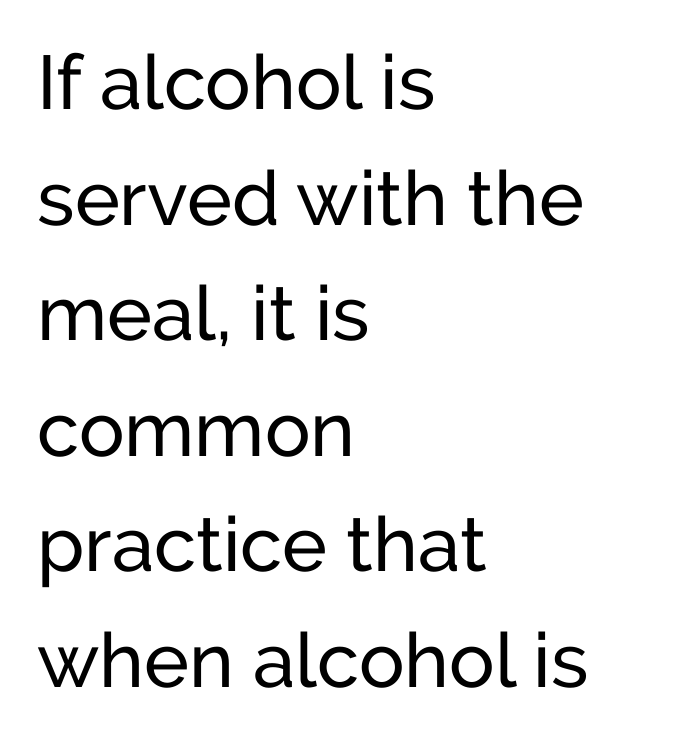
{"serif": "no", "italic": "no", "bold": "no", "weight": "regular", "width": "normal", "stroke_contrast": "low", "x_height": "medium", "monospaced": "no", "underline": "no", "align": "left", "line_spacing": "normal", "line_spacing_ratio": 1.52, "letter_spacing": "normal", "letter_spacing_em": 0.0, "glyph_px": 76}
